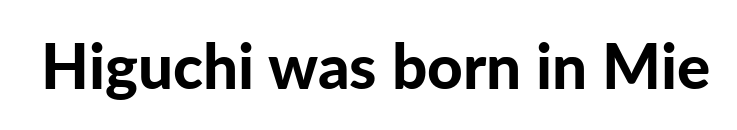
{"serif": "no", "italic": "no", "bold": "yes", "weight": "bold", "width": "normal", "stroke_contrast": "low", "x_height": "medium", "monospaced": "no", "underline": "no", "letter_spacing": "normal", "letter_spacing_em": 0.0, "glyph_px": 62}
